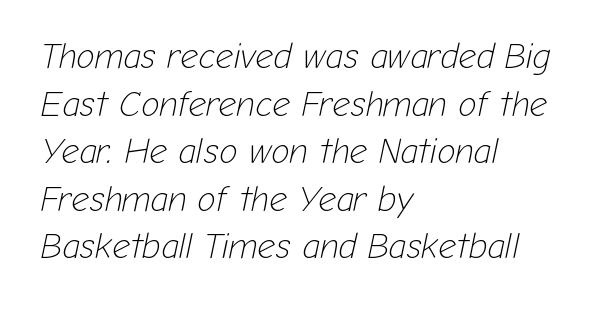
Q: Is the text bold? A: No.
Q: Is the text italic (slanted)? A: Yes, it leans right by about 12 degrees.
Q: Is the text underlined? A: No.
Q: How is the paragraph aligned? A: Left-aligned.
Q: Is the spacing between letters normal or unusually wide? A: Normal.
Q: Is the spacing between lines tight, normal or loose? A: Normal.
Q: Width (condensed, normal, or wide)? A: Normal.
Q: Stroke contrast? A: Low.
Q: x-height? A: Medium.
Q: Monospaced? A: No.
